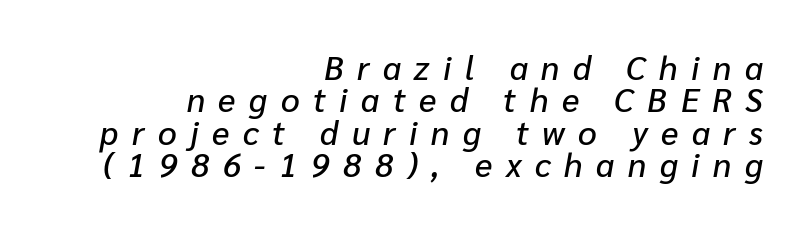
Layout note: lines flush right. Words float on clear page, feet unadorned. The tracking jumps out immediately: characters are airy and widely separated. Designer's note — italics engaged. This block would grow much taller if given ordinary leading; it's compressed now. A typesetter would call this proportional, since set widths differ per character.
